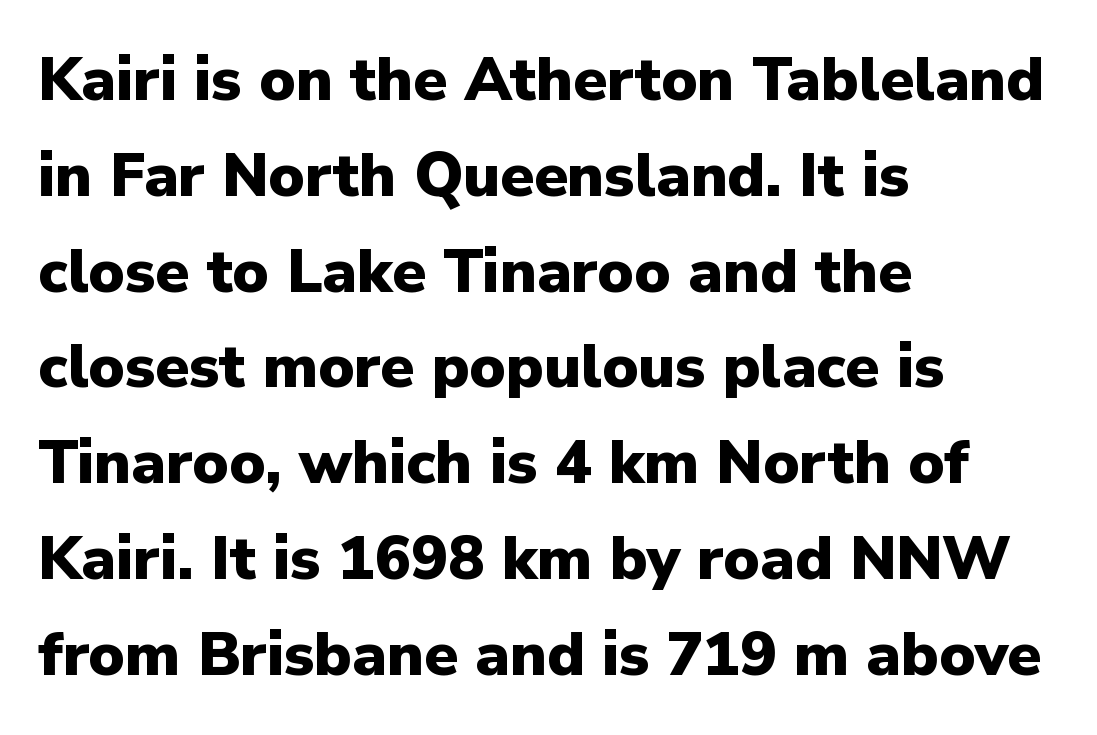
Does the copy run flush right? No — it runs flush left. Any mark beneath the type? The region is blank. Honestly, the row spacing looks completely unremarkable. Heavy, bold letterforms. To sum up the face: it is a sans, with no serifs.
